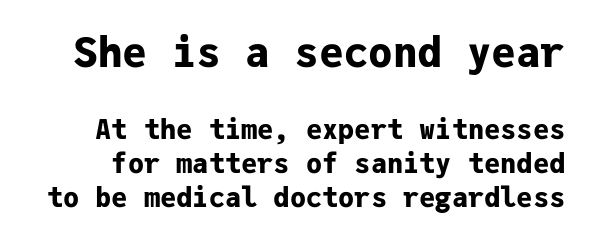
Q: Is the text bold? A: Yes.
Q: Is the text italic (slanted)? A: No, it is upright.
Q: Is the typeface a serif or a sans-serif typeface? A: Sans-serif.
Q: Is the text underlined? A: No.
Q: Is the spacing between letters normal or unusually wide? A: Normal.
Q: Is the spacing between lines tight, normal or loose? A: Normal.
Q: Which block of text is set in a larger size, the first (top) or the second (bottom)? A: The first (top) one.
Q: Width (condensed, normal, or wide)? A: Normal.
Q: Stroke contrast? A: Low.
Q: x-height? A: Medium.
Q: Monospaced? A: Yes.
